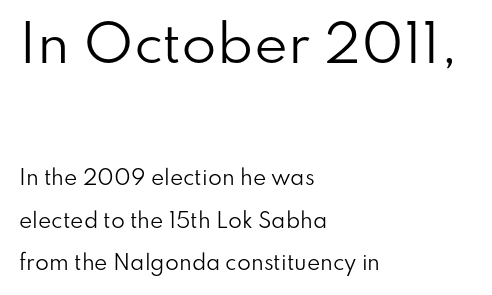
The image shows 51 px regular-weight sans-serif type, upright; set left-aligned, loose line spacing (2.11x), normal letter spacing, not underlined; the first (top) block is 2.55x larger; low stroke contrast and a small x-height.
